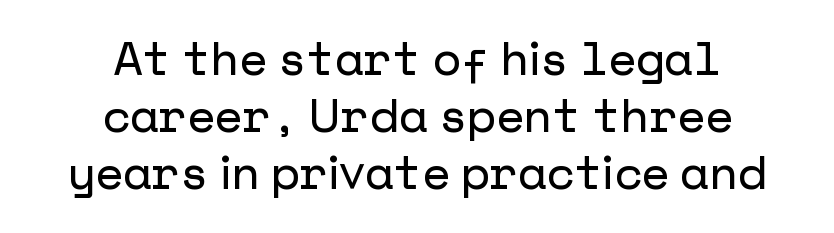
Q: Is the text italic (slanted)? A: No, it is upright.
Q: Is the typeface a serif or a sans-serif typeface? A: Sans-serif.
Q: Is the text underlined? A: No.
Q: How is the paragraph aligned? A: Centered.
Q: Is the spacing between letters normal or unusually wide? A: Normal.
Q: Width (condensed, normal, or wide)? A: Normal.
Q: Stroke contrast? A: Low.
Q: x-height? A: Medium.
